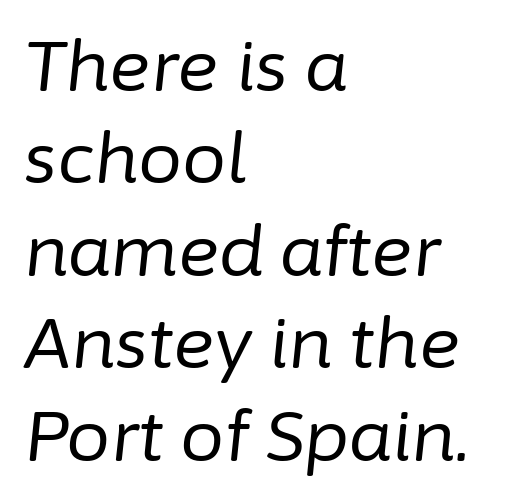
Q: Is the text bold? A: No.
Q: Is the text italic (slanted)? A: Yes, it leans right by about 6 degrees.
Q: Is the text underlined? A: No.
Q: How is the paragraph aligned? A: Left-aligned.
Q: Is the spacing between letters normal or unusually wide? A: Normal.
Q: Is the spacing between lines tight, normal or loose? A: Normal.
Q: Width (condensed, normal, or wide)? A: Normal.
Q: Stroke contrast? A: Low.
Q: x-height? A: Medium.
Q: Monospaced? A: No.
